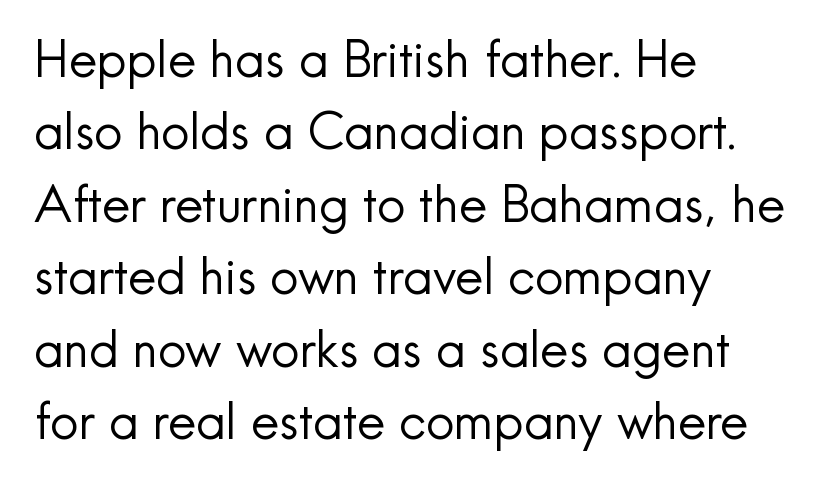
The typeface has the unassuming heft of standard copy or less. Note the varied advance widths — an 'i' is clearly narrower than an 'm'. A classic flush-left, rag-right setting is used for this passage. Only glyphs here, with clear space below each row.
